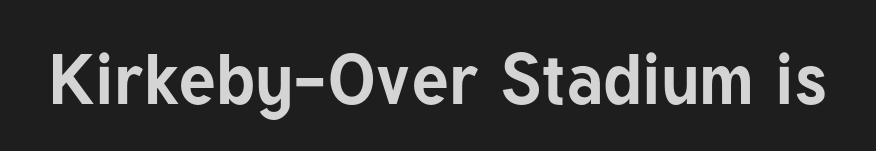
The axis of the letterforms is exactly vertical. Default kerning and tracking; the words read as compact shapes. The typeface chosen for these lines omits serifs. Emphasis by weight is at full strength: bold.
